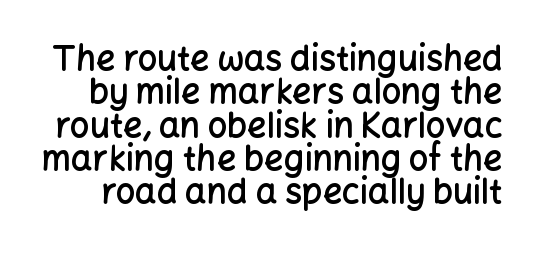
{"serif": "no", "italic": "no", "bold": "semi", "weight": "semibold", "width": "normal", "stroke_contrast": "low", "x_height": "medium", "monospaced": "no", "underline": "no", "line_spacing": "tight", "line_spacing_ratio": 0.98, "letter_spacing": "normal", "letter_spacing_em": 0.0, "glyph_px": 34}
